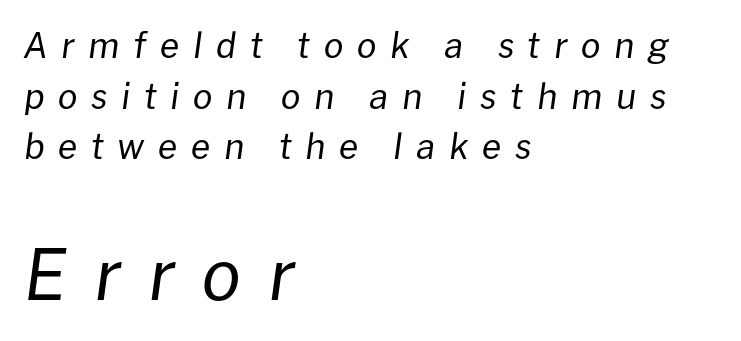
{"italic": "yes", "lean": "right", "slant_degrees": 8, "bold": "no", "weight": "regular", "width": "normal", "stroke_contrast": "low", "x_height": "medium", "monospaced": "no", "underline": "no", "align": "left", "line_spacing": "normal", "line_spacing_ratio": 1.45, "letter_spacing": "wide", "letter_spacing_em": 0.39, "larger_block": "second", "size_ratio": 2.0, "glyph_px": 70}
